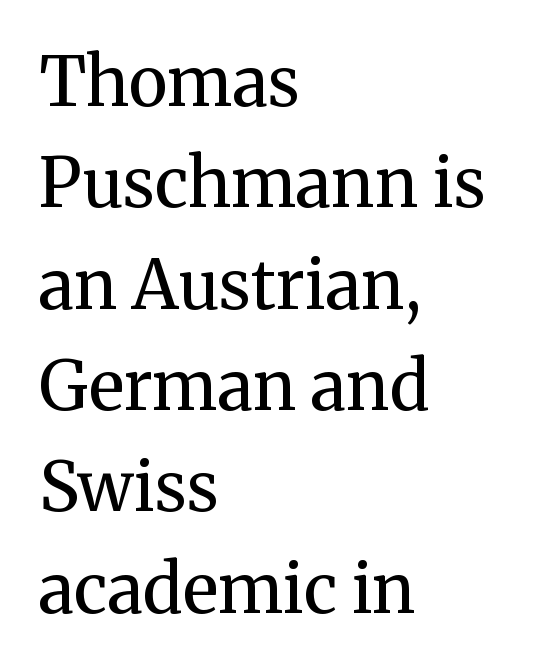
{"serif": "yes", "italic": "no", "bold": "no", "weight": "regular", "width": "normal", "stroke_contrast": "medium", "x_height": "medium", "monospaced": "no", "underline": "no", "align": "left", "line_spacing": "normal", "line_spacing_ratio": 1.49, "letter_spacing": "normal", "letter_spacing_em": 0.0, "glyph_px": 68}
